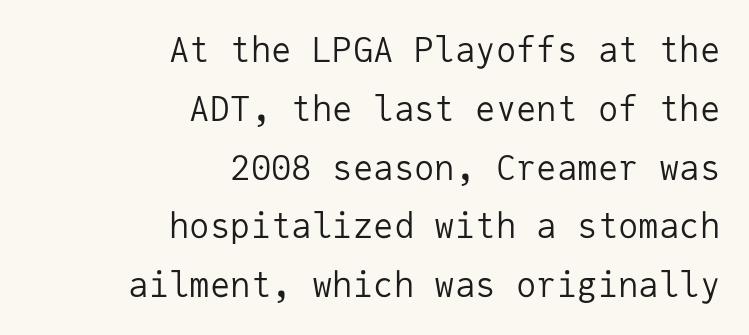
{"serif": "no", "italic": "no", "bold": "no", "weight": "regular", "width": "normal", "stroke_contrast": "low", "x_height": "medium", "monospaced": "yes", "underline": "no", "align": "right", "line_spacing_ratio": 1.73, "letter_spacing": "normal", "letter_spacing_em": 0.0, "glyph_px": 34}
